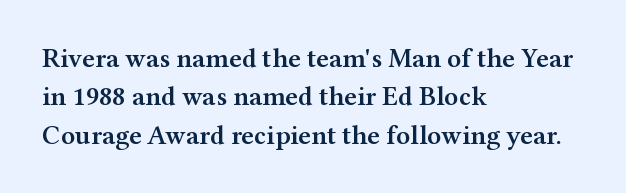
The image shows 27 px text type, upright; set left-aligned, normal line spacing (1.42x), normal letter spacing, not underlined.
